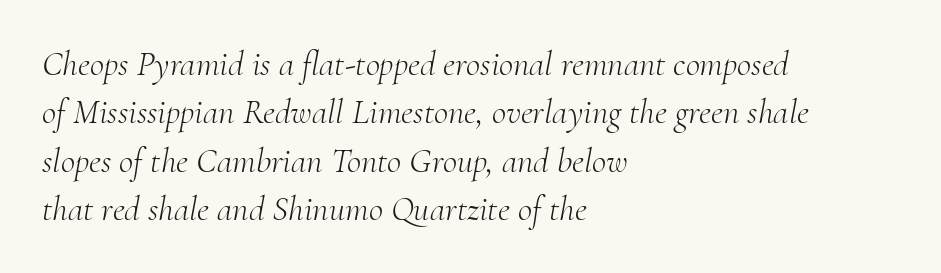
Q: Is the text bold? A: No.
Q: Is the text italic (slanted)? A: Yes, it leans right by about 10 degrees.
Q: Is the typeface a serif or a sans-serif typeface? A: Serif.
Q: Is the text underlined? A: No.
Q: How is the paragraph aligned? A: Left-aligned.
Q: Is the spacing between letters normal or unusually wide? A: Normal.
Q: Is the spacing between lines tight, normal or loose? A: Normal.
Q: Width (condensed, normal, or wide)? A: Normal.
Q: Stroke contrast? A: Medium.
Q: x-height? A: Small.
Q: Monospaced? A: No.
